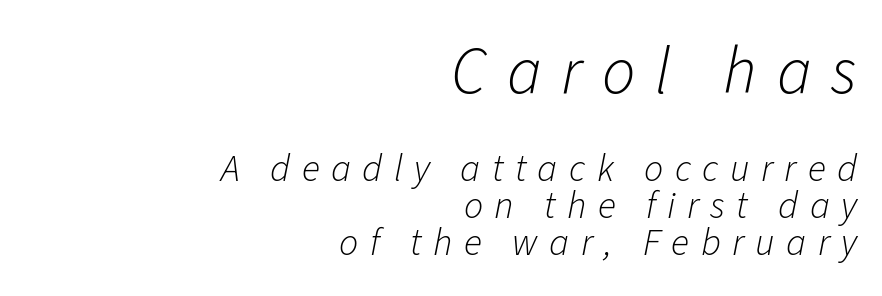
Compared with typical body copy, the letter spacing here is much looser. Note the varied advance widths — an 'i' is clearly narrower than an 'm'. The passage shown is not underscored anywhere. Top chunk: large. Bottom chunk: small. A quiet, ordinary-to-light weight characterises the typeface.
